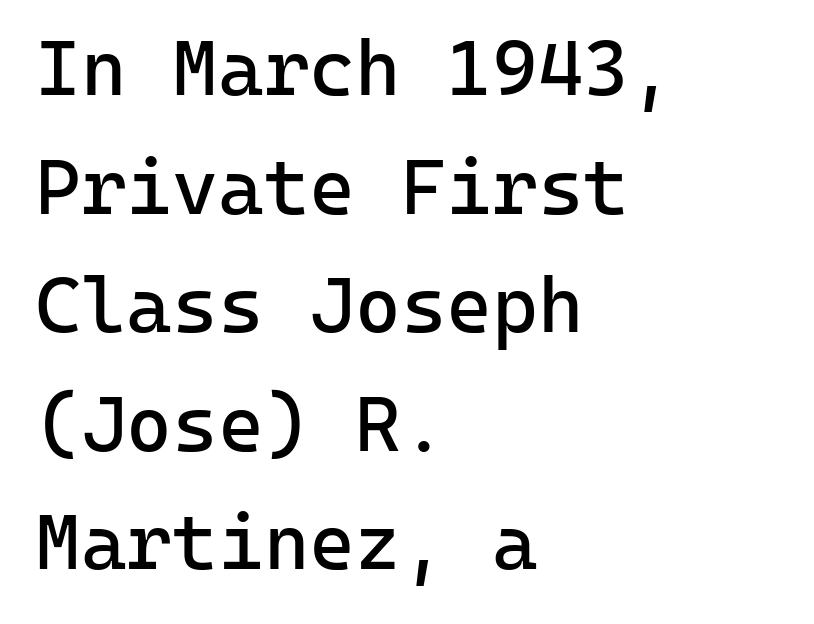
The passage shown is typeset with a sans-serif family. Do the letters lean? They stand straight. Think standard paragraph weight, or any step lighter than that. Leading: standard. The setting favours the left margin, as ordinary paragraphs usually do. Glyph-to-glyph distance matches everyday printed text.
